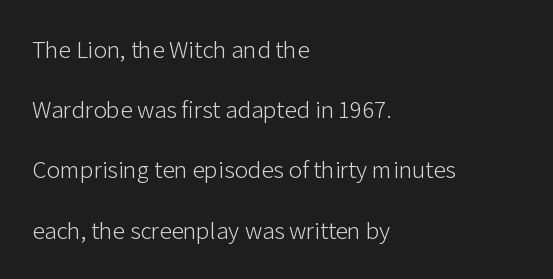
The image shows 25 px text type, upright; set left-aligned, loose line spacing (2.41x), normal letter spacing, not underlined.
